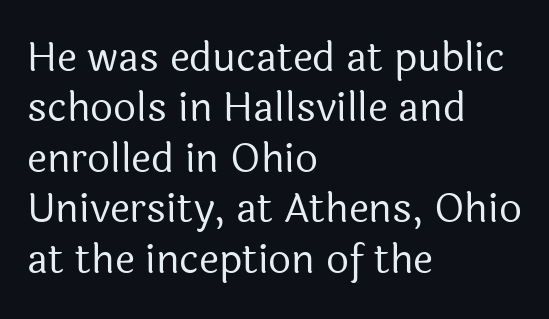
Q: Is the text bold? A: No.
Q: Is the text italic (slanted)? A: No, it is upright.
Q: Is the typeface a serif or a sans-serif typeface? A: Sans-serif.
Q: Is the text underlined? A: No.
Q: How is the paragraph aligned? A: Left-aligned.
Q: Is the spacing between letters normal or unusually wide? A: Normal.
Q: Is the spacing between lines tight, normal or loose? A: Normal.
Q: Width (condensed, normal, or wide)? A: Normal.
Q: x-height? A: Medium.
Q: Monospaced? A: No.
